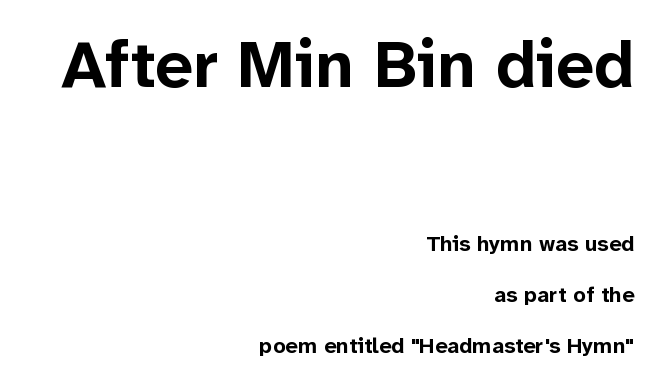
The rendering shrinks the type as you move from the upper chunk to the lower. This sample uses plain, unmodified letter spacing. The sample has been set heavy, in full bold. Italic? Not at all — the glyphs are vertical. Casual observation: everything's shoved over to the right.
